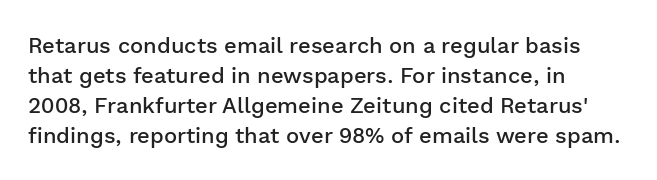
The image shows 22 px text type, upright; set left-aligned, normal line spacing (1.37x), normal letter spacing, not underlined.
